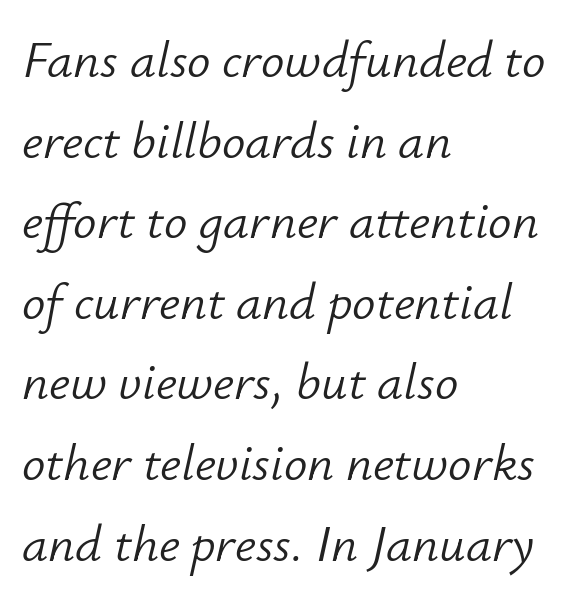
{"italic": "yes", "lean": "right", "slant_degrees": 12, "bold": "no", "weight": "light", "width": "normal", "stroke_contrast": "low", "x_height": "small", "monospaced": "no", "underline": "no", "align": "left", "line_spacing": "normal", "line_spacing_ratio": 1.55, "letter_spacing": "normal", "letter_spacing_em": 0.0, "glyph_px": 52}
